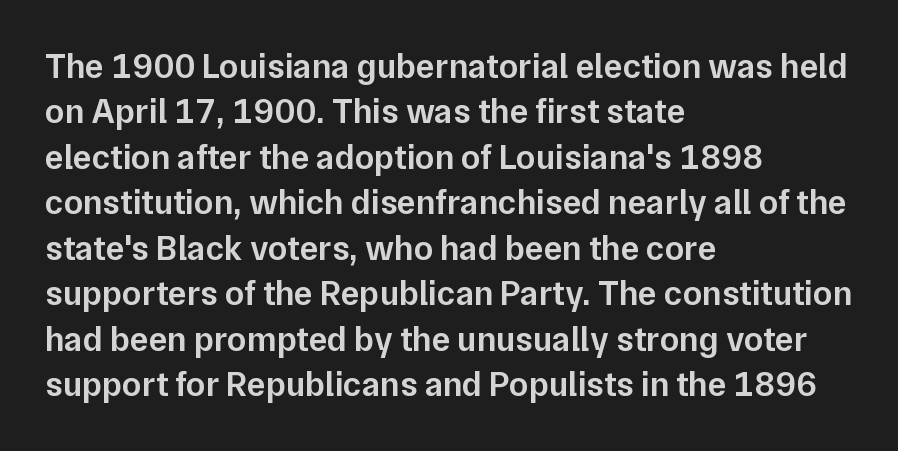
The axis of the letterforms is exactly vertical. Honestly, the row spacing looks completely unremarkable. In terms of letterspacing, this is plain default setting. As a designer I'd log this as weight 600, semibold. The text was rendered using a sans face with plain stroke endings. The text block is weighted toward the left margin, trailing off unevenly rightward.
